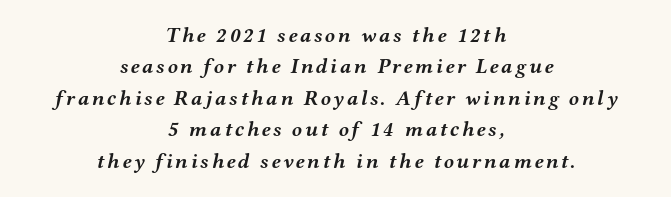
{"italic": "yes", "lean": "right", "slant_degrees": 12, "bold": "yes", "underline": "no", "align": "center", "line_spacing": "normal", "line_spacing_ratio": 1.5, "glyph_px": 21}
